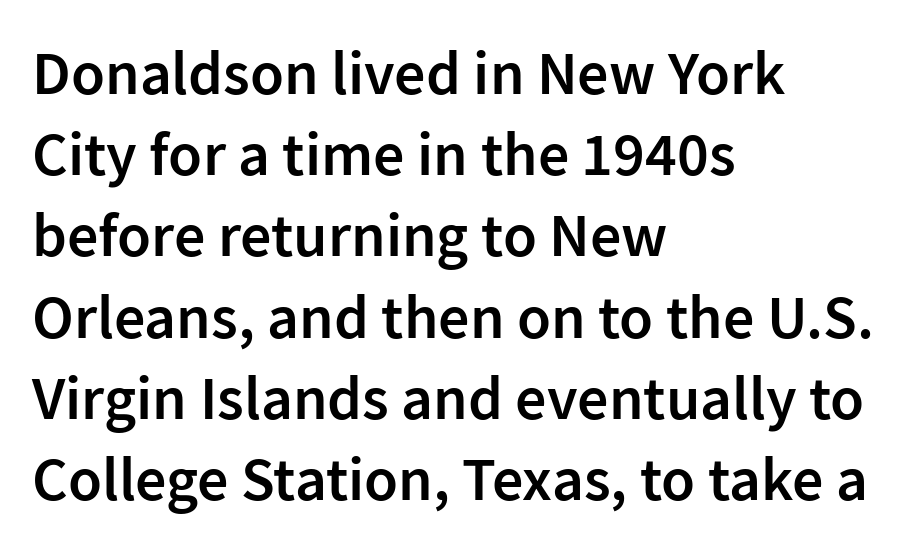
Quick note: not italic, upright. Is this a fixed-width face? No — the glyphs have proportional, varying widths. Typographic density is moderately raised because the face is semibold. Glyph-to-glyph distance matches everyday printed text. The area under the type is left untouched.
